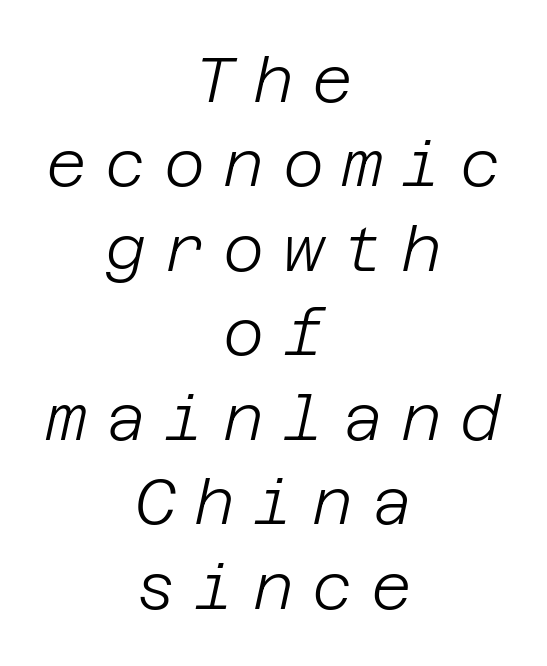
The image shows 63 px light type, italic (leaning right); set centered, normal line spacing (1.34x), unusually wide letter spacing (+0.29 em), not underlined; low stroke contrast and a large x-height.
